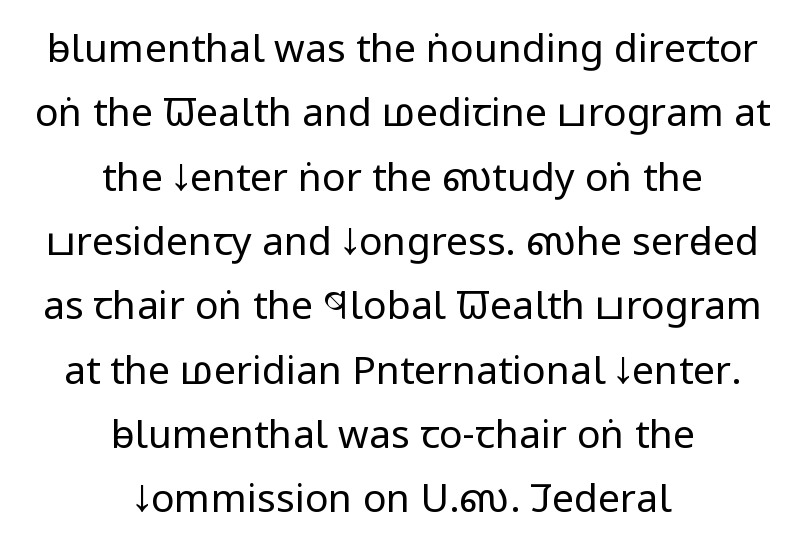
This rendering uses center alignment, leaving both contours irregular but symmetric. The font family rendered here belongs to the sans-serif group. Each stroke keeps to a modest, everyday thickness or less. Clear beneath every line of the passage. Ascenders rise straight up at ninety degrees. The type is set solid horizontally, with unmodified tracking.
